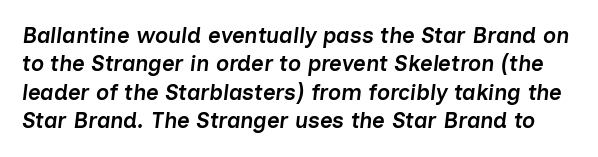
Q: Is the text bold? A: Semi-bold.
Q: Is the text italic (slanted)? A: Yes, it leans right by about 7 degrees.
Q: Is the text underlined? A: No.
Q: Is the spacing between letters normal or unusually wide? A: Normal.
Q: Is the spacing between lines tight, normal or loose? A: Normal.
